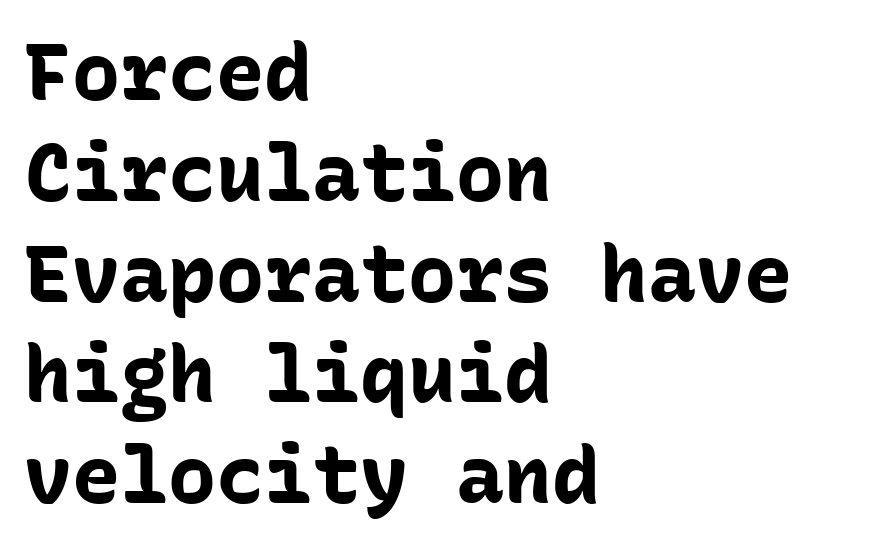
If you measured baseline to baseline, you'd find a middling distance. Glance below the letters and you will spot only blank space. Strong, thick strokes mark this as bold type. You could count columns in this text — the font is strictly monospaced. Left-aligned paragraph, ragged on the right. The letters stand straight up with perfectly vertical stems.
